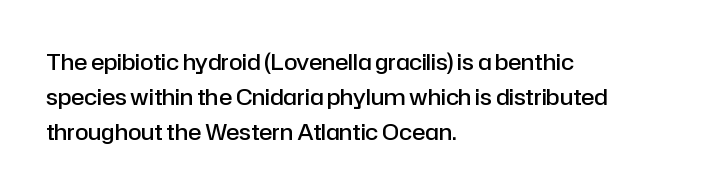
The image shows 22 px text type, upright; set left-aligned, normal line spacing (1.59x), normal letter spacing, not underlined.
